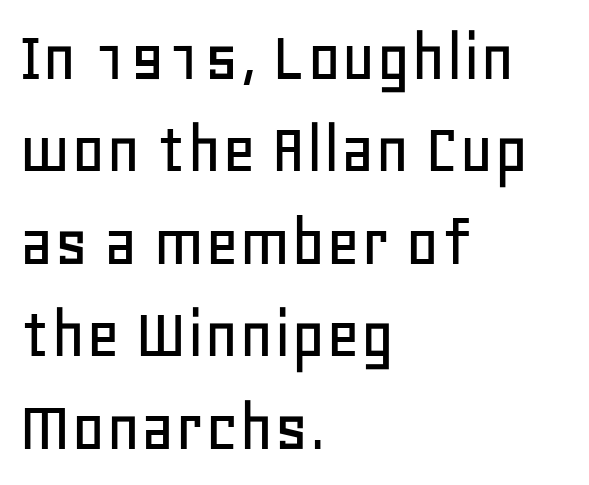
Q: Is the text italic (slanted)? A: No, it is upright.
Q: Is the typeface a serif or a sans-serif typeface? A: Sans-serif.
Q: Is the text underlined? A: No.
Q: How is the paragraph aligned? A: Left-aligned.
Q: Is the spacing between letters normal or unusually wide? A: Normal.
Q: Is the spacing between lines tight, normal or loose? A: Normal.
Q: Width (condensed, normal, or wide)? A: Normal.
Q: Stroke contrast? A: Low.
Q: x-height? A: Large.
Q: Monospaced? A: No.
